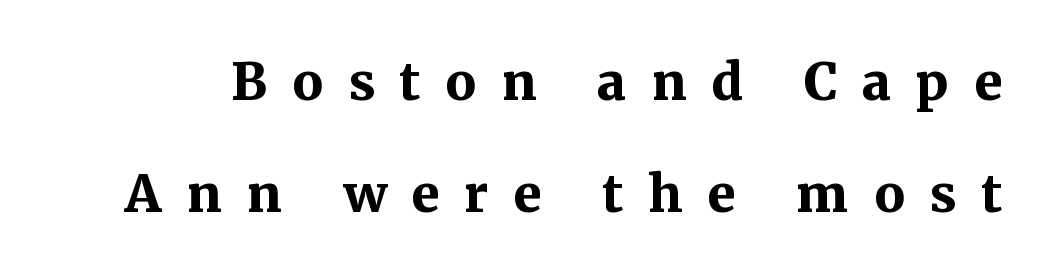
{"serif": "yes", "italic": "no", "bold": "yes", "weight": "semibold", "width": "normal", "stroke_contrast": "medium", "x_height": "medium", "monospaced": "no", "underline": "no", "line_spacing": "normal", "line_spacing_ratio": 1.62, "letter_spacing": "wide", "letter_spacing_em": 0.36, "glyph_px": 69}
